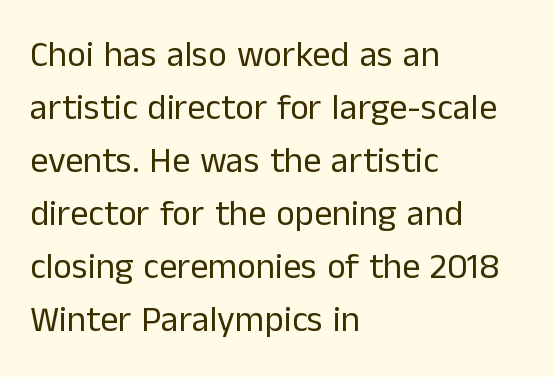
The image shows 36 px regular-weight sans-serif type, upright; set left-aligned, normal line spacing (1.47x), normal letter spacing, not underlined; low stroke contrast and a medium x-height.
